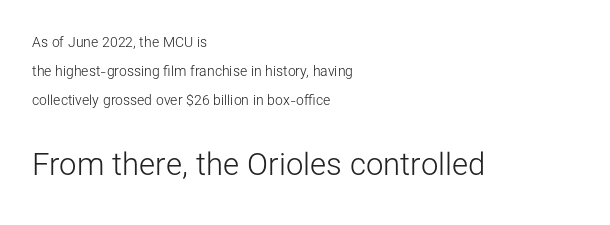
{"serif": "no", "italic": "no", "bold": "no", "weight": "light", "width": "normal", "stroke_contrast": "low", "x_height": "medium", "monospaced": "no", "underline": "no", "align": "left", "line_spacing": "loose", "line_spacing_ratio": 2.06, "letter_spacing": "normal", "letter_spacing_em": 0.0, "larger_block": "second", "size_ratio": 2.21, "glyph_px": 31}
